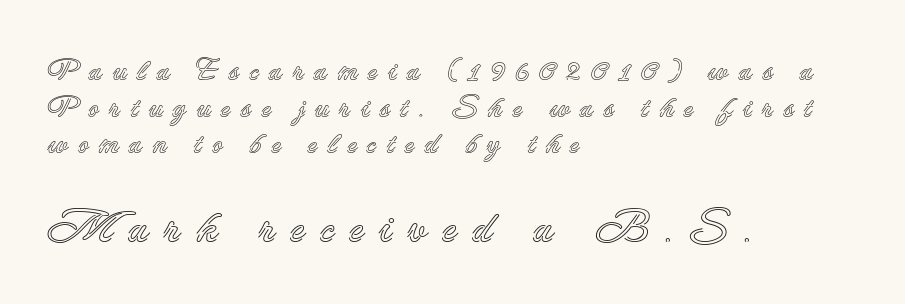
The image shows 45 px text type; set left-aligned, line spacing 1.22x, unusually wide letter spacing (+0.33 em), not underlined; the second (bottom) block is 1.5x larger; a small x-height.
